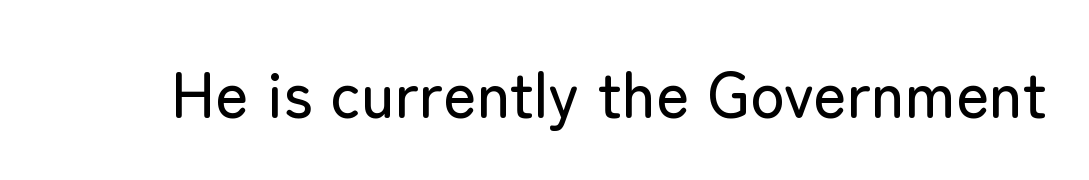
Q: Is the text italic (slanted)? A: No, it is upright.
Q: Is the typeface a serif or a sans-serif typeface? A: Sans-serif.
Q: Is the text underlined? A: No.
Q: Is the spacing between letters normal or unusually wide? A: Normal.
Q: Width (condensed, normal, or wide)? A: Normal.
Q: Stroke contrast? A: Low.
Q: x-height? A: Medium.
Q: Monospaced? A: No.
